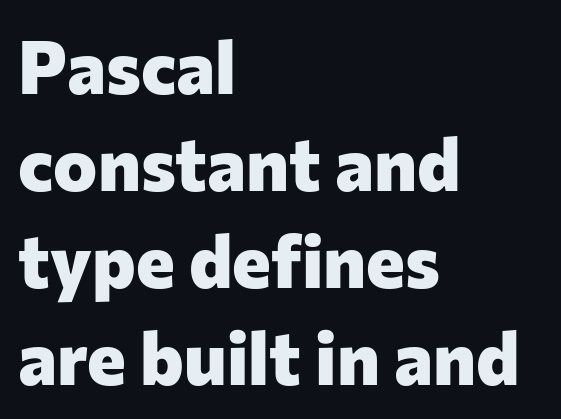
{"serif": "no", "italic": "no", "bold": "yes", "weight": "heavy", "width": "normal", "stroke_contrast": "low", "x_height": "medium", "monospaced": "no", "underline": "no", "align": "left", "line_spacing": "normal", "line_spacing_ratio": 1.31, "letter_spacing": "normal", "letter_spacing_em": 0.0, "glyph_px": 74}
